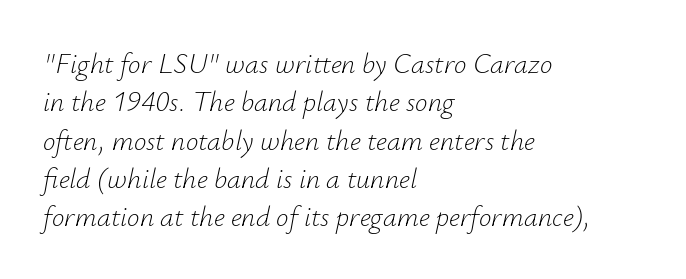
Notice how the stems are inclined rather than vertical — that's the hallmark of italics. One glance says typical: line gaps are just what's usual. You could not count columns in this text — the font is proportionally spaced. Bare-footed words on every line. No letter is thick-stroked: the sample isn't bold. The paragraph has a hard left edge and a soft right edge.
